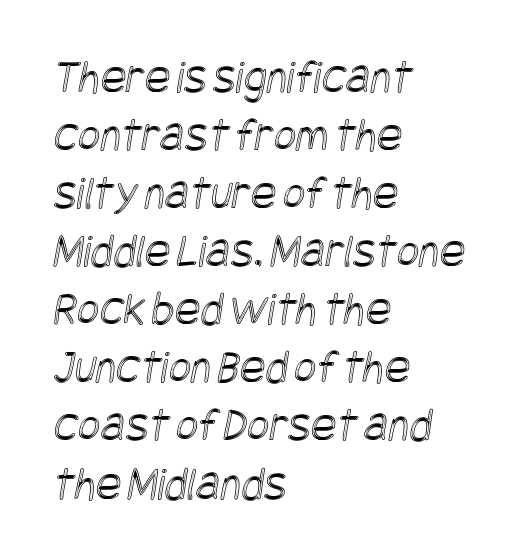
Q: Is the text underlined? A: No.
Q: How is the paragraph aligned? A: Left-aligned.
Q: Is the spacing between letters normal or unusually wide? A: Normal.
Q: Width (condensed, normal, or wide)? A: Condensed.
Q: x-height? A: Large.
